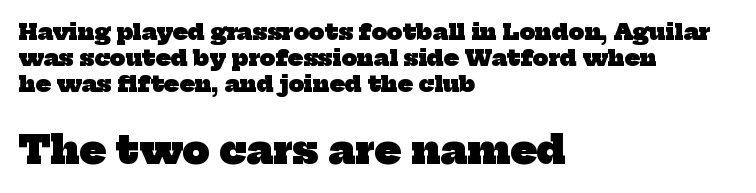
The image shows 38 px heavy serif type; set left-aligned, line spacing 1.18x, normal letter spacing, not underlined; the second (bottom) block is 1.73x larger; low stroke contrast and a medium x-height.
